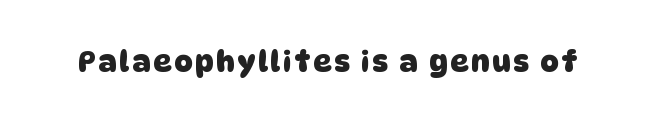
{"serif": "no", "bold": "yes", "weight": "heavy", "width": "normal", "stroke_contrast": "low", "x_height": "large", "monospaced": "no", "underline": "no", "glyph_px": 28}
